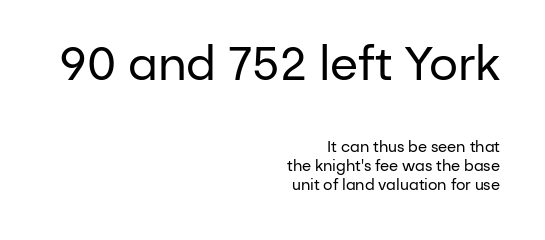
The image shows 46 px regular-weight sans-serif type, upright; set right-aligned, normal line spacing (1.27x), normal letter spacing, not underlined; the first (top) block is 3.07x larger; low stroke contrast and a medium x-height.
